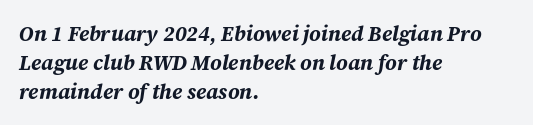
{"italic": "yes", "lean": "right", "slant_degrees": 12, "bold": "yes", "underline": "no", "align": "left", "line_spacing": "normal", "line_spacing_ratio": 1.37, "letter_spacing": "normal", "letter_spacing_em": 0.0, "glyph_px": 21}
